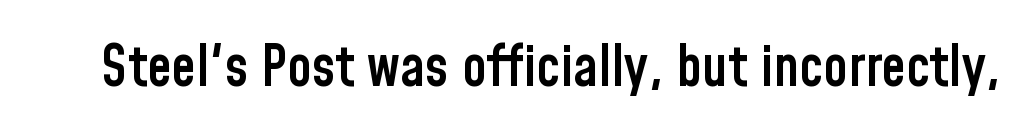
{"serif": "no", "italic": "no", "bold": "semi", "weight": "semibold", "width": "condensed", "stroke_contrast": "low", "x_height": "medium", "monospaced": "no", "underline": "no", "letter_spacing": "normal", "letter_spacing_em": 0.0, "glyph_px": 56}
